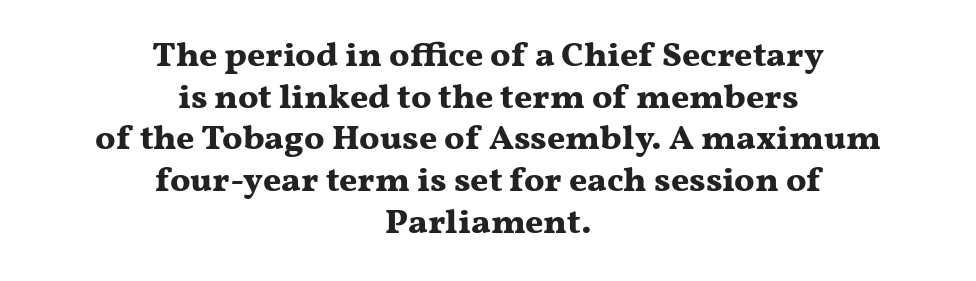
Q: Is the text bold? A: Yes.
Q: Is the text italic (slanted)? A: No, it is upright.
Q: Is the typeface a serif or a sans-serif typeface? A: Serif.
Q: Is the text underlined? A: No.
Q: How is the paragraph aligned? A: Centered.
Q: Is the spacing between letters normal or unusually wide? A: Normal.
Q: Width (condensed, normal, or wide)? A: Wide.
Q: Stroke contrast? A: Medium.
Q: x-height? A: Medium.
Q: Monospaced? A: No.
